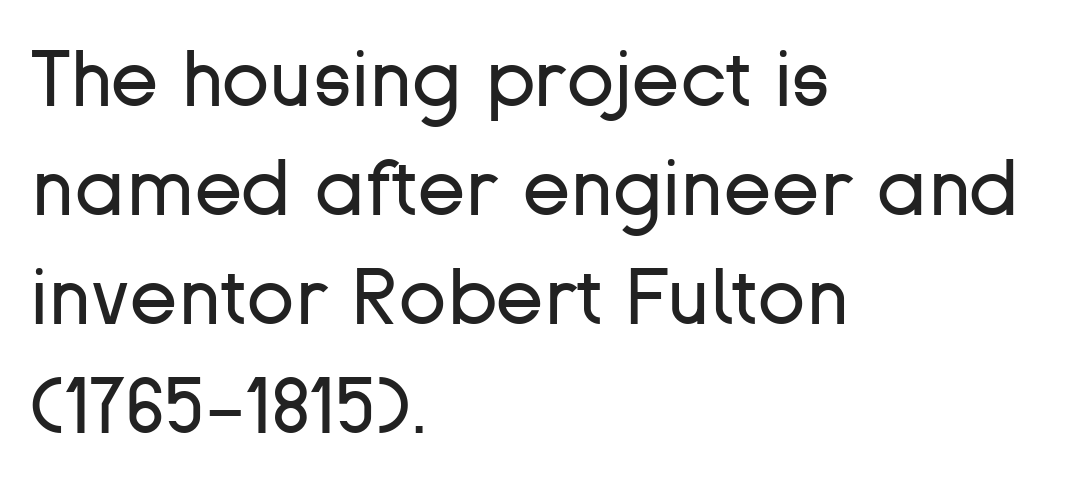
Q: Is the text bold? A: No.
Q: Is the text italic (slanted)? A: No, it is upright.
Q: Is the typeface a serif or a sans-serif typeface? A: Sans-serif.
Q: Is the text underlined? A: No.
Q: How is the paragraph aligned? A: Left-aligned.
Q: Is the spacing between letters normal or unusually wide? A: Normal.
Q: Is the spacing between lines tight, normal or loose? A: Normal.
Q: Width (condensed, normal, or wide)? A: Normal.
Q: Stroke contrast? A: Low.
Q: x-height? A: Medium.
Q: Monospaced? A: No.
